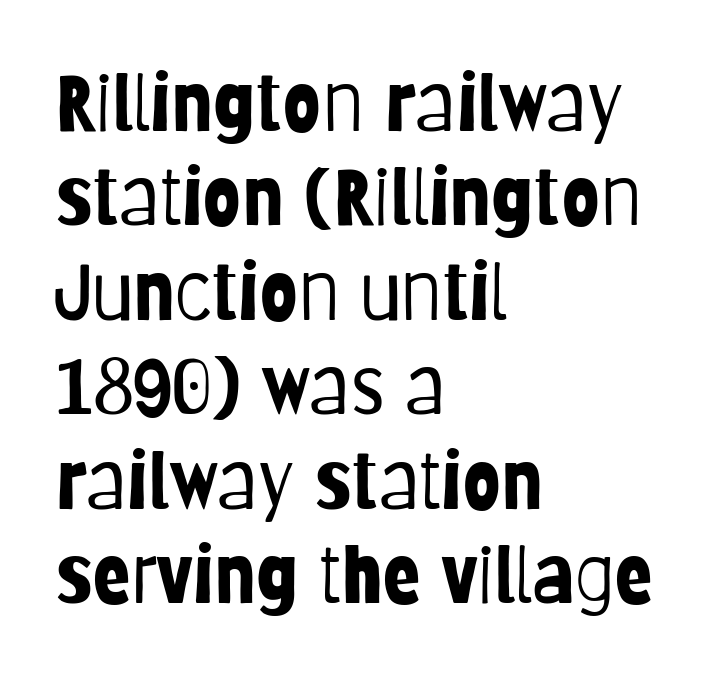
Q: Is the text bold? A: No.
Q: Is the text italic (slanted)? A: No, it is upright.
Q: Is the typeface a serif or a sans-serif typeface? A: Sans-serif.
Q: Is the text underlined? A: No.
Q: How is the paragraph aligned? A: Left-aligned.
Q: Is the spacing between letters normal or unusually wide? A: Normal.
Q: Width (condensed, normal, or wide)? A: Condensed.
Q: Stroke contrast? A: Low.
Q: x-height? A: Large.
Q: Monospaced? A: No.
